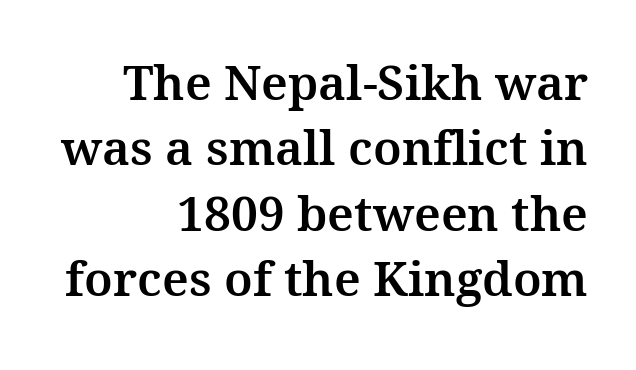
Q: Is the text italic (slanted)? A: No, it is upright.
Q: Is the typeface a serif or a sans-serif typeface? A: Serif.
Q: Is the text underlined? A: No.
Q: How is the paragraph aligned? A: Right-aligned.
Q: Is the spacing between letters normal or unusually wide? A: Normal.
Q: Is the spacing between lines tight, normal or loose? A: Normal.
Q: Width (condensed, normal, or wide)? A: Normal.
Q: Stroke contrast? A: Medium.
Q: x-height? A: Medium.
Q: Monospaced? A: No.
